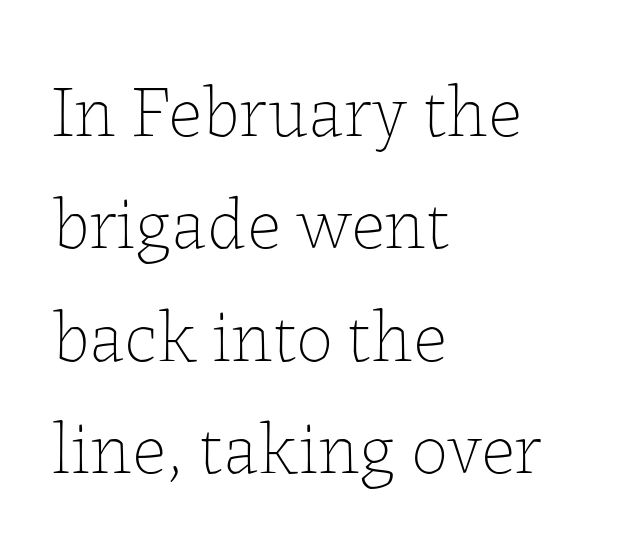
The image shows 74 px thin type, upright; set left-aligned, normal line spacing (1.52x), normal letter spacing, not underlined; low stroke contrast and a medium x-height.
